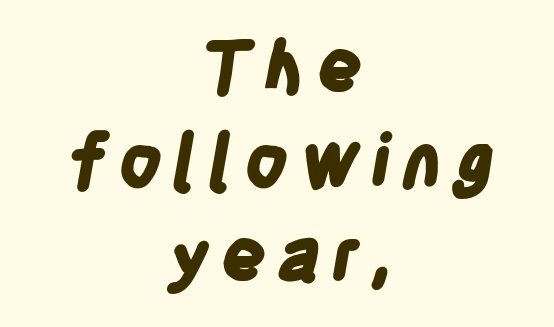
{"serif": "no", "bold": "yes", "weight": "bold", "width": "condensed", "stroke_contrast": "low", "x_height": "large", "monospaced": "no", "underline": "no", "align": "center", "line_spacing": "normal", "line_spacing_ratio": 1.33, "glyph_px": 71}
